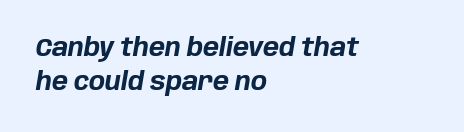
The image shows 24 px bold type, italic (leaning right); set left-aligned, normal line spacing (1.41x), normal letter spacing, not underlined.
